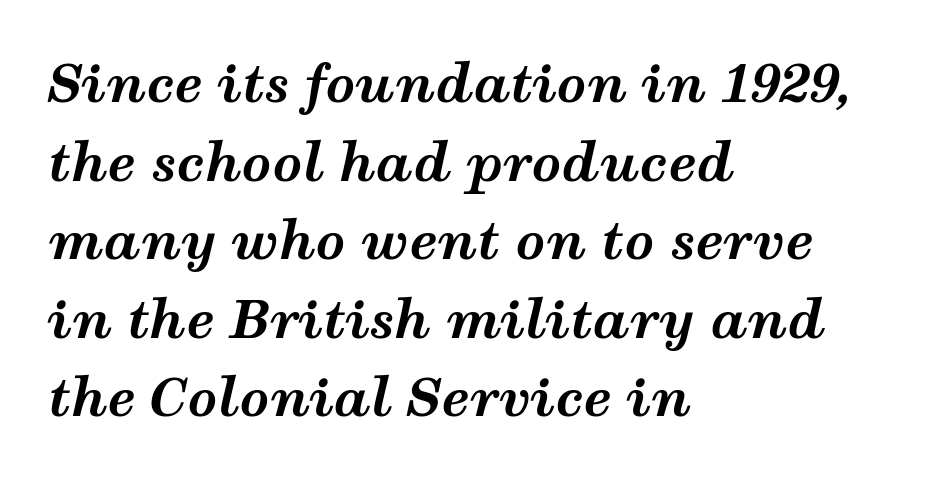
{"italic": "yes", "lean": "right", "slant_degrees": 12, "bold": "yes", "weight": "bold", "width": "wide", "stroke_contrast": "medium", "x_height": "medium", "monospaced": "no", "underline": "no", "align": "left", "line_spacing": "normal", "line_spacing_ratio": 1.51, "letter_spacing": "normal", "letter_spacing_em": 0.0, "glyph_px": 52}
